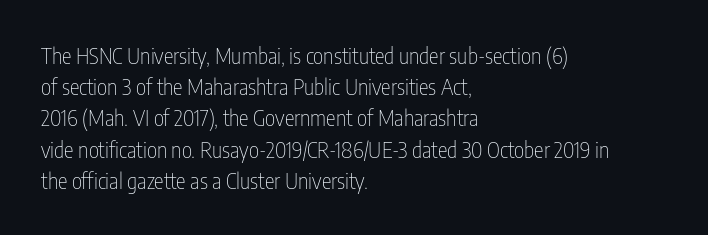
{"italic": "no", "bold": "no", "underline": "no", "align": "left", "line_spacing": "normal", "line_spacing_ratio": 1.42, "letter_spacing": "normal", "letter_spacing_em": 0.0, "glyph_px": 22}
